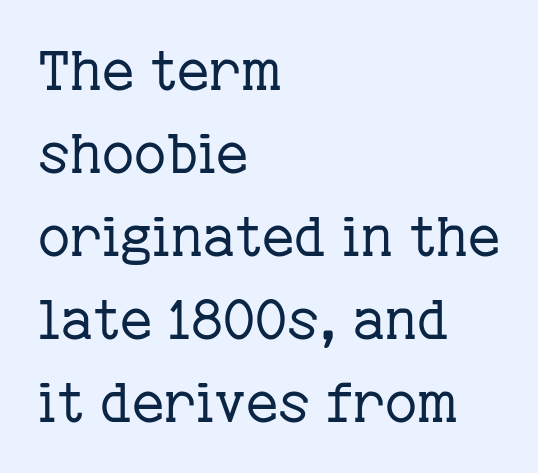
{"serif": "yes", "italic": "no", "bold": "no", "weight": "regular", "width": "normal", "stroke_contrast": "low", "x_height": "medium", "monospaced": "no", "underline": "no", "align": "left", "line_spacing": "normal", "line_spacing_ratio": 1.51, "letter_spacing": "normal", "letter_spacing_em": 0.0, "glyph_px": 55}
